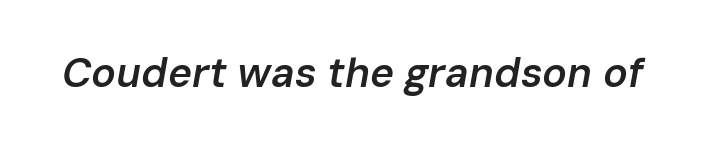
{"italic": "yes", "lean": "right", "slant_degrees": 10, "bold": "semi", "weight": "semibold", "width": "normal", "stroke_contrast": "low", "x_height": "medium", "monospaced": "no", "underline": "no", "letter_spacing": "normal", "letter_spacing_em": 0.0, "glyph_px": 41}
